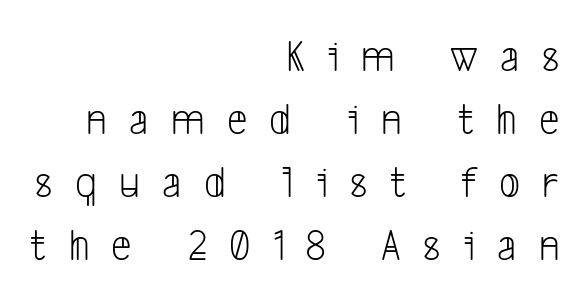
Line spacing here is normal. Are there feet on the stems? There aren't — it's a sans. The rag falls on the left side of this text block. Tracking value appears strongly positive — letters spread wide.
